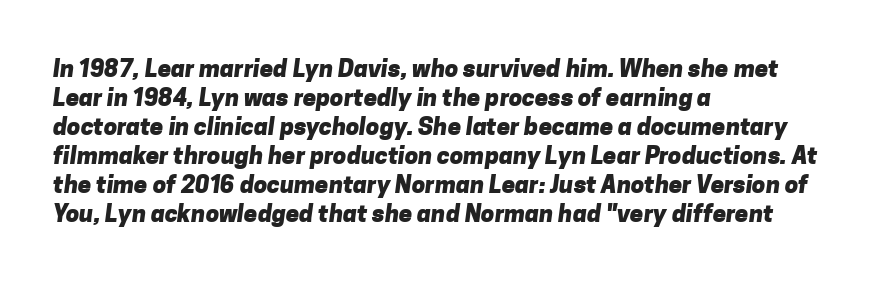
A student would call this left alignment; a typographer would say flush left, rag right. A typesetter would call this zero additional tracking. The zone under the glyphs is completely vacant. Pretty heavy lettering here — definitely bold.
